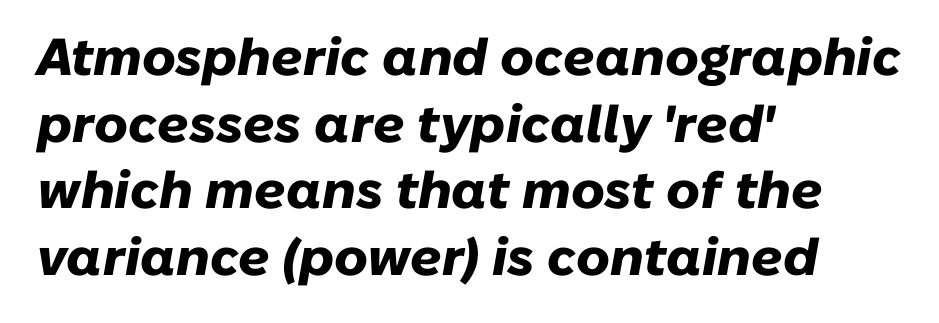
The image shows 52 px heavy type, italic (leaning right); set left-aligned, normal line spacing (1.28x), normal letter spacing, not underlined; low stroke contrast and a medium x-height.
